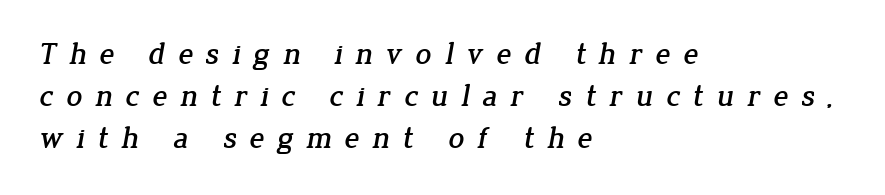
The image shows 31 px serif type; set left-aligned, normal line spacing (1.36x), unusually wide letter spacing (+0.41 em), not underlined; low stroke contrast and a medium x-height.
